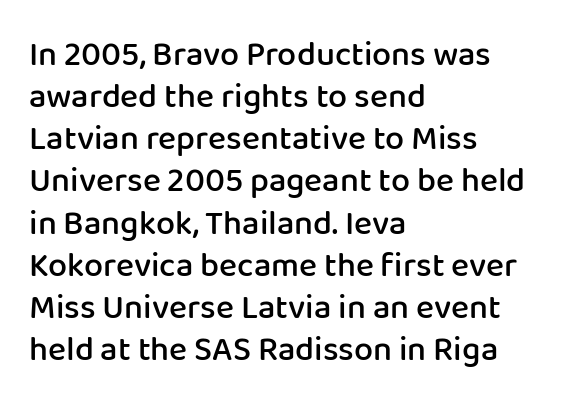
The image shows 34 px semibold sans-serif type, upright; set left-aligned, line spacing 1.24x, normal letter spacing, not underlined; low stroke contrast and a medium x-height.
